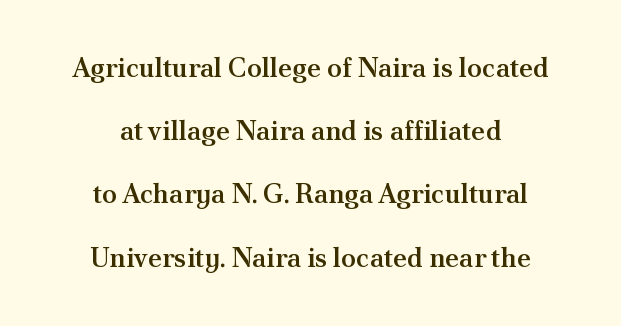
Q: Is the text bold? A: Semi-bold.
Q: Is the text italic (slanted)? A: No, it is upright.
Q: Is the text underlined? A: No.
Q: How is the paragraph aligned? A: Centered.
Q: Is the spacing between letters normal or unusually wide? A: Normal.
Q: Is the spacing between lines tight, normal or loose? A: Loose.
